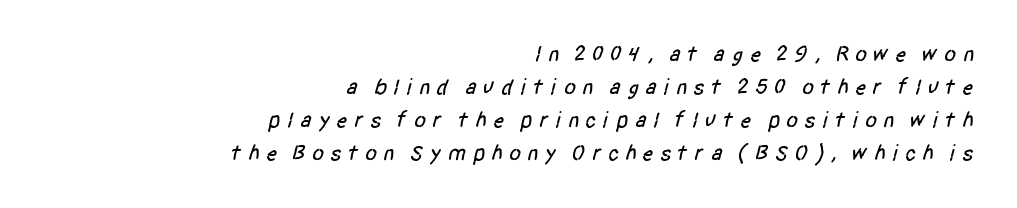
{"underline": "no", "align": "right", "line_spacing": "normal", "line_spacing_ratio": 1.5, "letter_spacing": "wide", "letter_spacing_em": 0.26, "glyph_px": 22}
